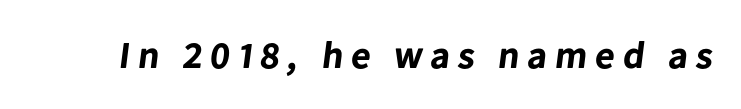
Descenders are the only things crossing below the line. The passage shown is typed in a proportional face where columns would drift. The passage shown is emphatically bold. Between one letter and the next there's a generous, obvious gap. Classification — sans serif.
